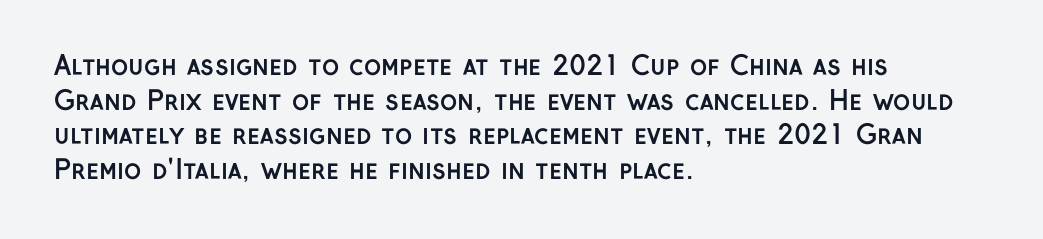
Do the letters lean? They stand straight. Standard letterfit; no display-style spreading of the glyphs. The strip under each line holds only bare page. The rendering anchors every line to the left-hand side. The glyphs have the mass of a bold cut. Quick note: interline space is typical.
